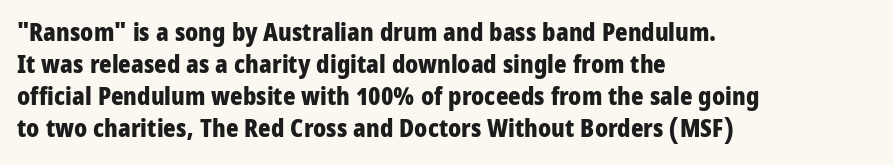
Heavy-handed strokes throughout: this text is bold. Ordinary non-slanted type is in use. The text block is weighted toward the left margin, trailing off unevenly rightward. Students, observe: this is what conventionally led text looks like. Students, note that the glyphs here touch the page at normal intervals. The words here are not underlined.
